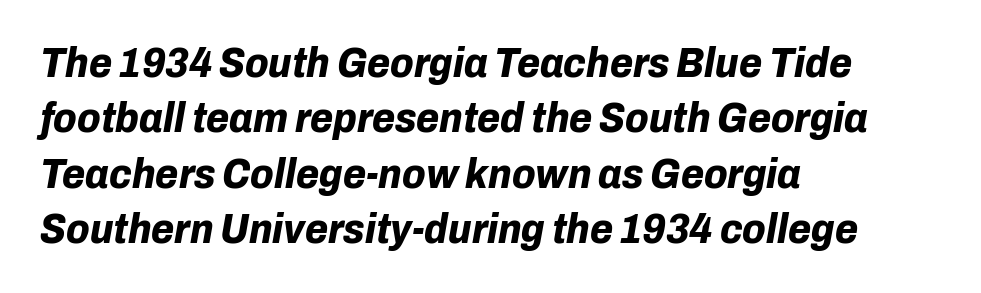
{"italic": "yes", "lean": "right", "slant_degrees": 10, "bold": "yes", "weight": "bold", "width": "normal", "stroke_contrast": "low", "x_height": "medium", "monospaced": "no", "underline": "no", "align": "left", "line_spacing": "normal", "line_spacing_ratio": 1.32, "letter_spacing": "normal", "letter_spacing_em": 0.0, "glyph_px": 42}
